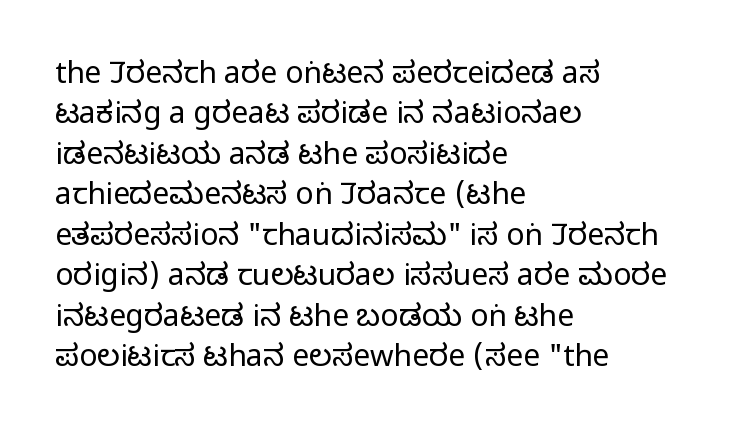
The image shows 30 px regular-weight, condensed sans-serif type, upright; set left-aligned, normal line spacing (1.35x), normal letter spacing, not underlined; low stroke contrast and a large x-height.
